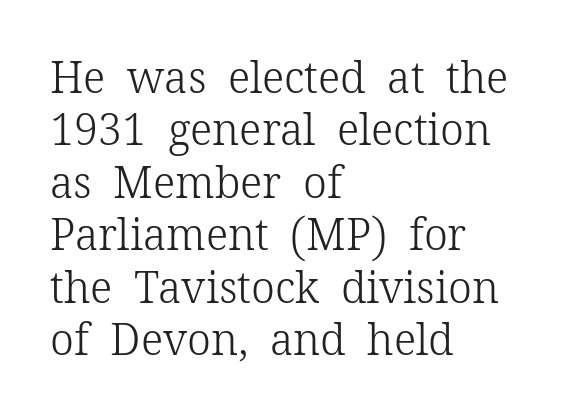
{"serif": "yes", "italic": "no", "bold": "no", "weight": "light", "width": "normal", "stroke_contrast": "low", "x_height": "medium", "monospaced": "no", "underline": "no", "align": "left", "line_spacing_ratio": 1.22, "letter_spacing": "normal", "letter_spacing_em": 0.0, "glyph_px": 43}
